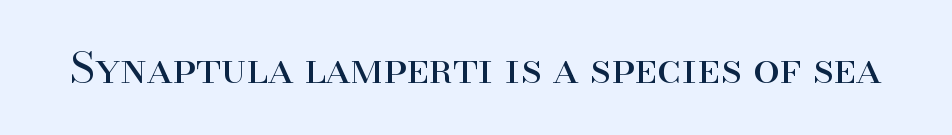
The image shows 43 px regular-weight serif type, upright; set normal letter spacing, not underlined; high stroke contrast and a small x-height.
